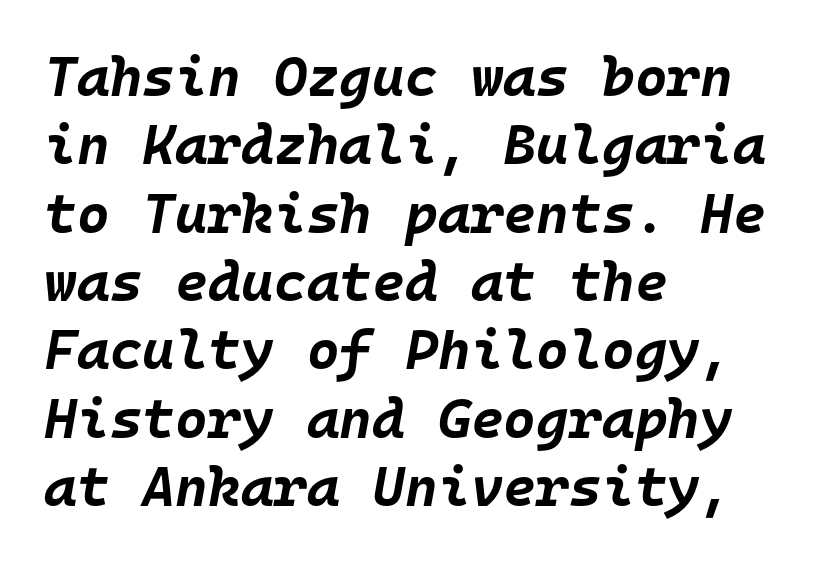
The image shows 56 px bold type, italic (leaning right), monospaced; set left-aligned, line spacing 1.22x, normal letter spacing, not underlined; low stroke contrast and a large x-height.
